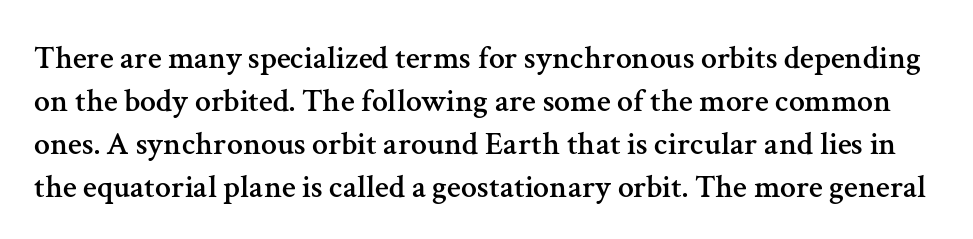
{"serif": "yes", "italic": "no", "width": "normal", "stroke_contrast": "medium", "x_height": "medium", "monospaced": "no", "underline": "no", "line_spacing": "normal", "line_spacing_ratio": 1.34, "letter_spacing": "normal", "letter_spacing_em": 0.0, "glyph_px": 32}
